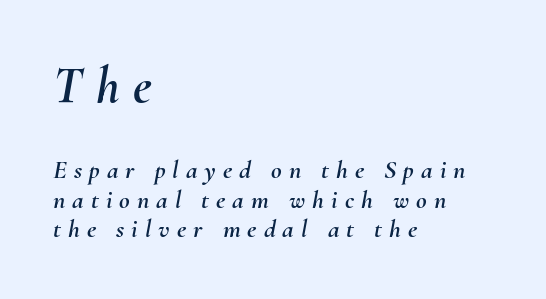
Q: Is the text italic (slanted)? A: Yes, it leans right by about 10 degrees.
Q: Is the text underlined? A: No.
Q: How is the paragraph aligned? A: Left-aligned.
Q: Is the spacing between letters normal or unusually wide? A: Unusually wide.
Q: Is the spacing between lines tight, normal or loose? A: Tight.
Q: Which block of text is set in a larger size, the first (top) or the second (bottom)? A: The first (top) one.
Q: Width (condensed, normal, or wide)? A: Normal.
Q: Stroke contrast? A: Medium.
Q: x-height? A: Small.
Q: Monospaced? A: No.
